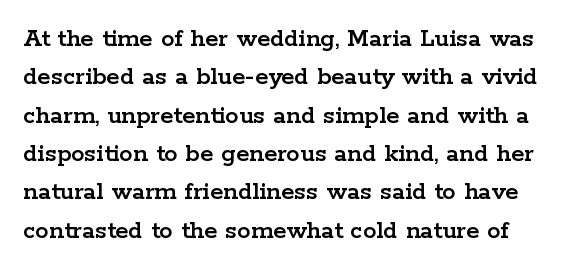
{"italic": "no", "underline": "no", "line_spacing": "normal", "line_spacing_ratio": 1.42, "letter_spacing": "normal", "letter_spacing_em": 0.0, "glyph_px": 27}
